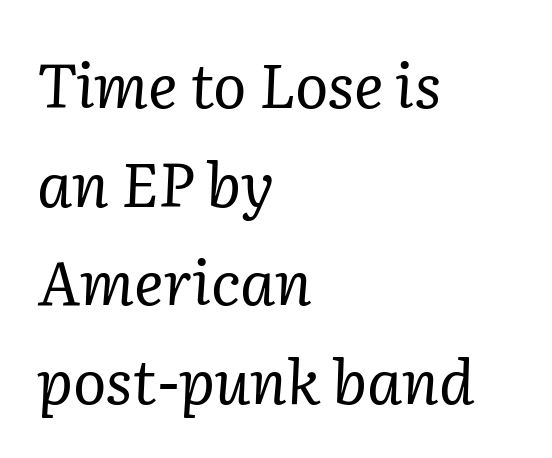
The foot of each line stays bare and open. This rendering employs a face with finishing strokes, i.e., a serif. The face used here is proportionally spaced, like ordinary book or web type. Italic: yes, the glyphs are oblique. Between one letter and the next there's only the usual sliver of space. Stems here are at most as thick as an everyday book face.
